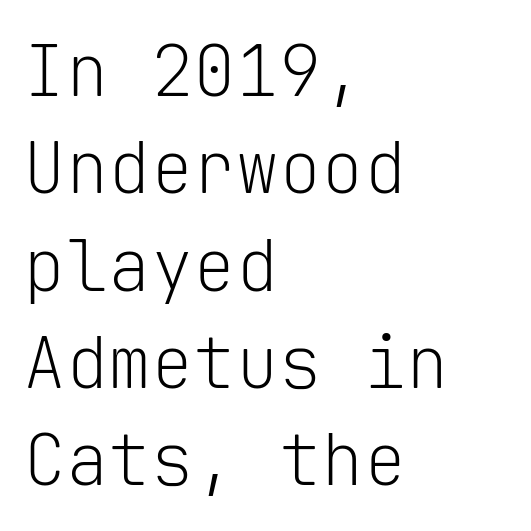
Ascenders rise straight up at ninety degrees. The glyphs are unaccompanied by any horizontal stroke below them. The font sits on the lighter half of the weight spectrum, regular included. The ragged edge is on the right, which tells us the setting is flush left. Think of a typewriter: that constant character pitch is what you see here.
